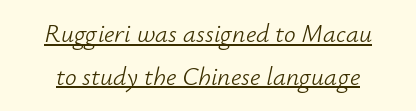
The image shows 26 px text type, italic (leaning right); set normal line spacing (1.64x), normal letter spacing, underlined.
